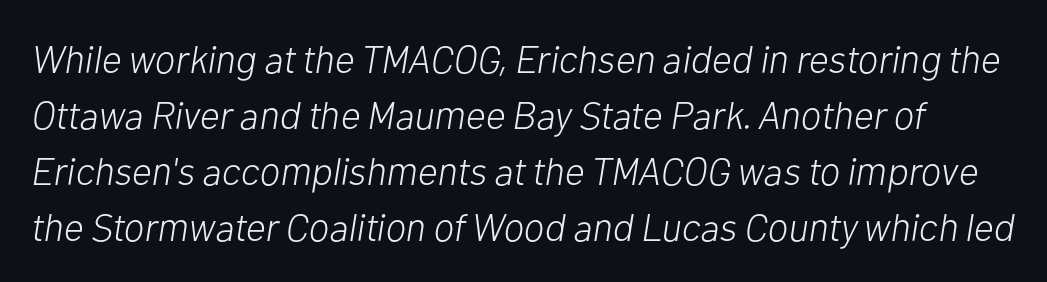
{"italic": "yes", "lean": "right", "slant_degrees": 10, "bold": "no", "weight": "light", "width": "normal", "stroke_contrast": "low", "x_height": "medium", "monospaced": "no", "underline": "no", "line_spacing": "normal", "line_spacing_ratio": 1.44, "letter_spacing": "normal", "letter_spacing_em": 0.0, "glyph_px": 39}
